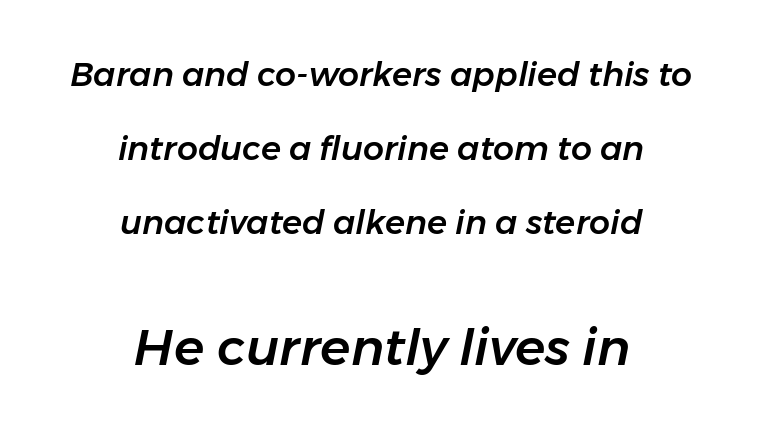
A clean baseline with only descenders dipping below it. Nothing unusual about the tracking: characters are spaced as the font intends. Whoever set this made the second block the dominant, larger element. Posture: slanted. Is there much room between lines? Yes — plenty of vertical air separates them. The rendering positions every line midway between the sides.
